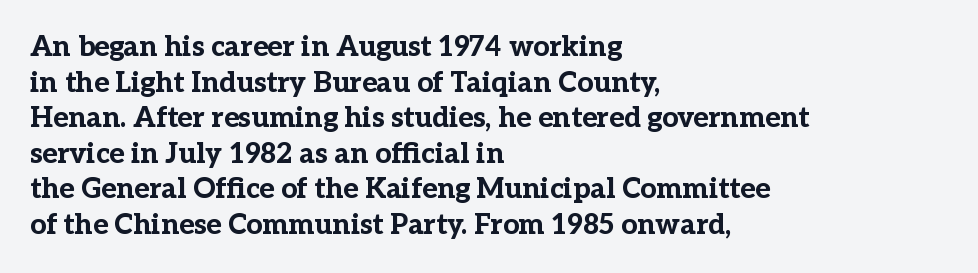
Q: Is the text bold? A: Yes.
Q: Is the text italic (slanted)? A: No, it is upright.
Q: Is the typeface a serif or a sans-serif typeface? A: Serif.
Q: Is the text underlined? A: No.
Q: How is the paragraph aligned? A: Left-aligned.
Q: Is the spacing between letters normal or unusually wide? A: Normal.
Q: Is the spacing between lines tight, normal or loose? A: Normal.
Q: Width (condensed, normal, or wide)? A: Normal.
Q: Stroke contrast? A: Low.
Q: x-height? A: Medium.
Q: Monospaced? A: No.
